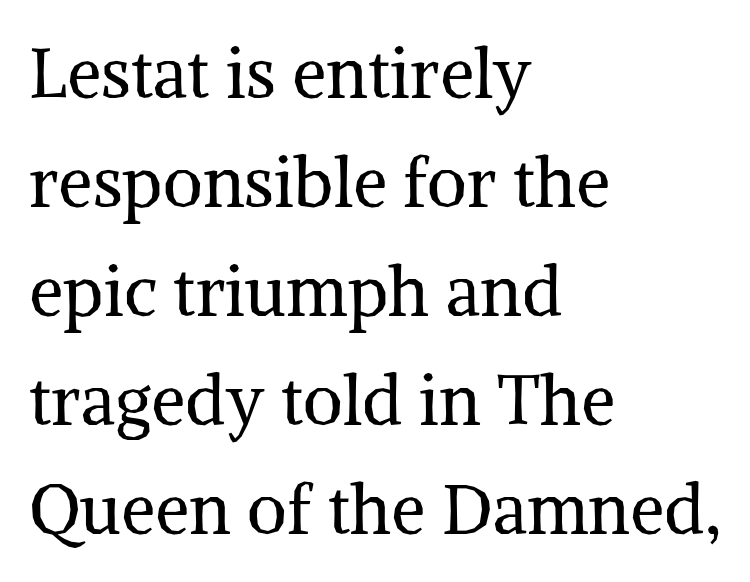
{"serif": "yes", "italic": "no", "bold": "no", "weight": "regular", "width": "normal", "stroke_contrast": "medium", "x_height": "medium", "monospaced": "no", "underline": "no", "align": "left", "line_spacing": "normal", "line_spacing_ratio": 1.58, "letter_spacing": "normal", "letter_spacing_em": 0.0, "glyph_px": 69}
